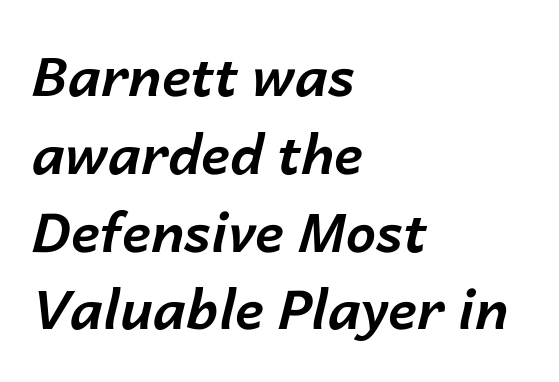
The image shows 54 px bold type, italic (leaning right); set left-aligned, normal line spacing (1.44x), normal letter spacing, not underlined; low stroke contrast and a medium x-height.
